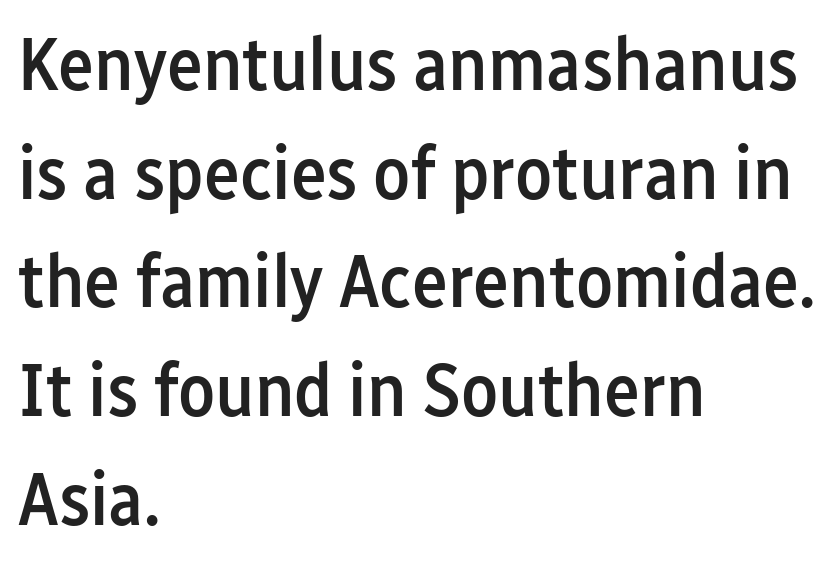
Q: Is the text bold? A: Semi-bold.
Q: Is the text italic (slanted)? A: No, it is upright.
Q: Is the typeface a serif or a sans-serif typeface? A: Sans-serif.
Q: Is the text underlined? A: No.
Q: How is the paragraph aligned? A: Left-aligned.
Q: Is the spacing between letters normal or unusually wide? A: Normal.
Q: Is the spacing between lines tight, normal or loose? A: Normal.
Q: Width (condensed, normal, or wide)? A: Condensed.
Q: Stroke contrast? A: Low.
Q: x-height? A: Medium.
Q: Monospaced? A: No.
